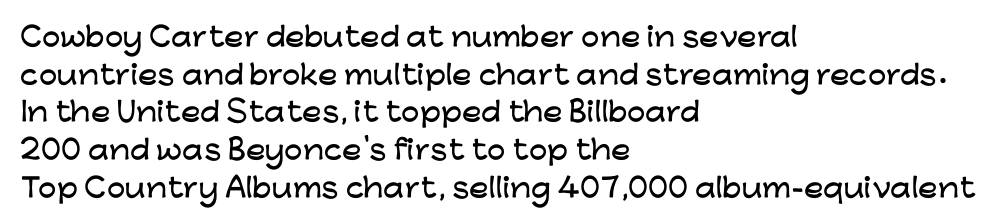
The image shows 26 px text type, upright; set left-aligned, normal line spacing (1.45x), normal letter spacing, not underlined.
